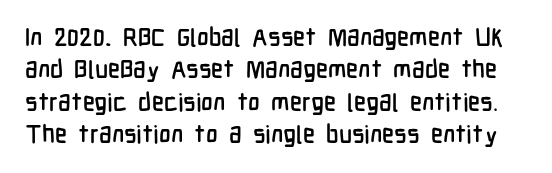
Q: Is the text italic (slanted)? A: No, it is upright.
Q: Is the text underlined? A: No.
Q: Is the spacing between letters normal or unusually wide? A: Normal.
Q: Is the spacing between lines tight, normal or loose? A: Normal.
